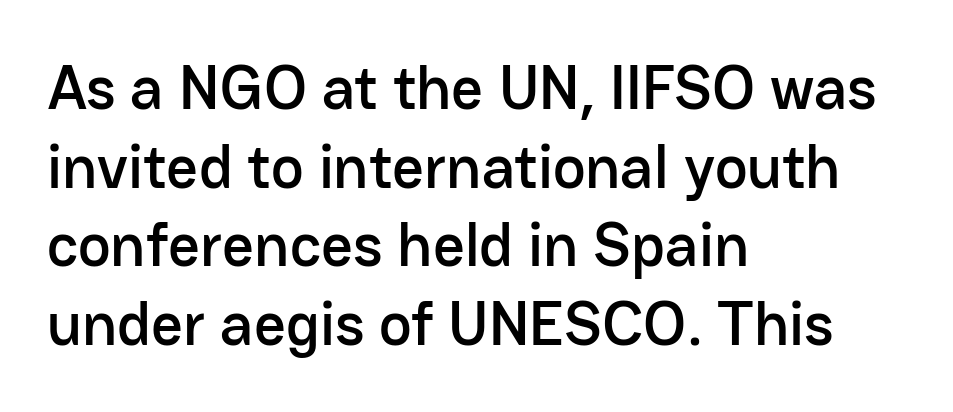
Q: Is the text italic (slanted)? A: No, it is upright.
Q: Is the typeface a serif or a sans-serif typeface? A: Sans-serif.
Q: Is the text underlined? A: No.
Q: How is the paragraph aligned? A: Left-aligned.
Q: Is the spacing between letters normal or unusually wide? A: Normal.
Q: Is the spacing between lines tight, normal or loose? A: Normal.
Q: Width (condensed, normal, or wide)? A: Normal.
Q: Stroke contrast? A: Low.
Q: x-height? A: Medium.
Q: Monospaced? A: No.
